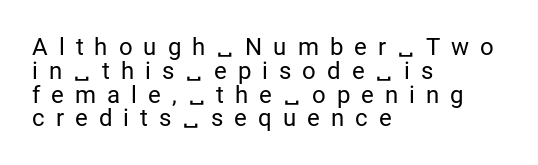
One-word summary of the alignment: left. Students, observe: this is what under-led, compact text looks like. The font is comparable to plain body text, perhaps lighter. Underlining? Definitely not there. The type is letterspaced generously, with wide tracking.
